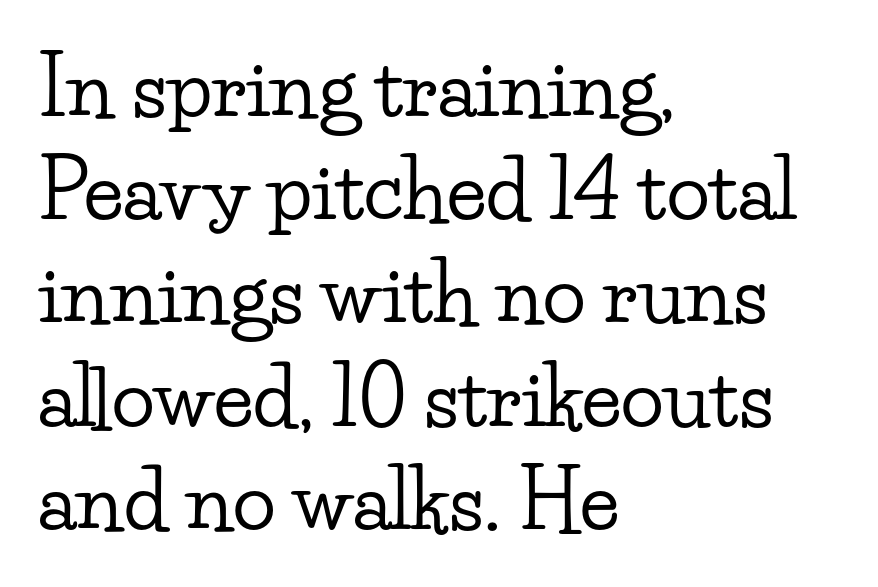
{"serif": "yes", "italic": "no", "width": "wide", "stroke_contrast": "low", "x_height": "small", "monospaced": "no", "underline": "no", "align": "left", "line_spacing": "normal", "line_spacing_ratio": 1.29, "letter_spacing": "normal", "letter_spacing_em": 0.0, "glyph_px": 80}
